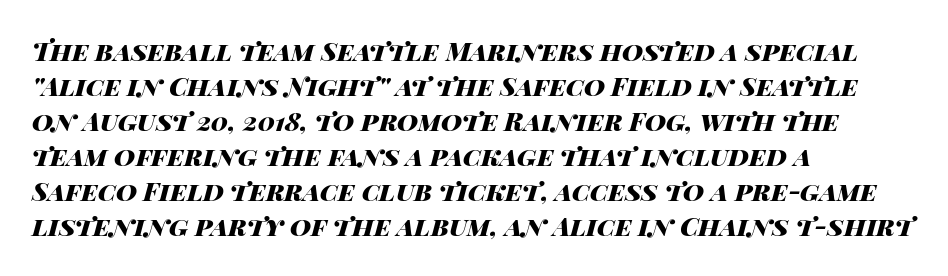
Q: Is the text bold? A: Yes.
Q: Is the text italic (slanted)? A: Yes, it leans right by about 14 degrees.
Q: Is the text underlined? A: No.
Q: How is the paragraph aligned? A: Left-aligned.
Q: Is the spacing between letters normal or unusually wide? A: Normal.
Q: Is the spacing between lines tight, normal or loose? A: Normal.
